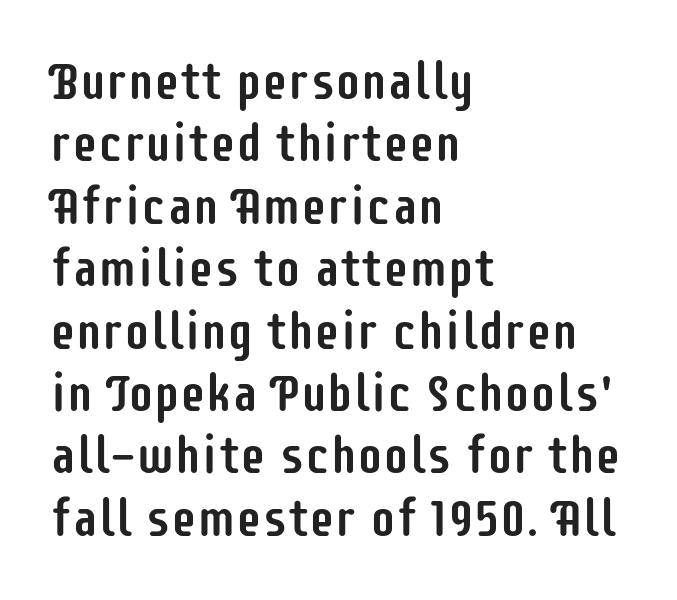
Q: Is the text italic (slanted)? A: No, it is upright.
Q: Is the typeface a serif or a sans-serif typeface? A: Sans-serif.
Q: Is the text underlined? A: No.
Q: How is the paragraph aligned? A: Left-aligned.
Q: Is the spacing between letters normal or unusually wide? A: Normal.
Q: Width (condensed, normal, or wide)? A: Condensed.
Q: Stroke contrast? A: Low.
Q: x-height? A: Large.
Q: Monospaced? A: No.
